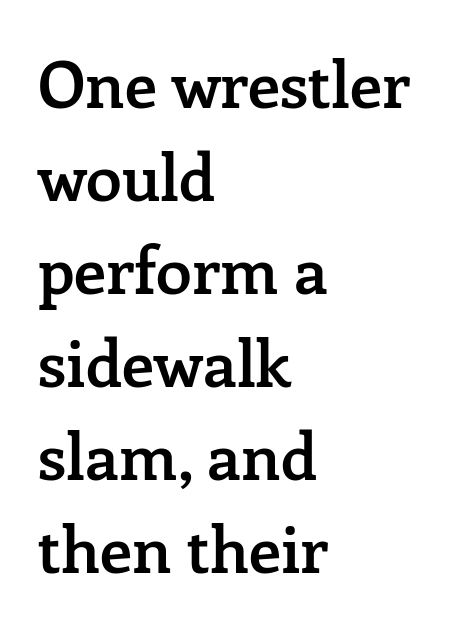
The image shows 65 px semibold serif type, upright; set left-aligned, normal line spacing (1.43x), normal letter spacing, not underlined; low stroke contrast and a medium x-height.
